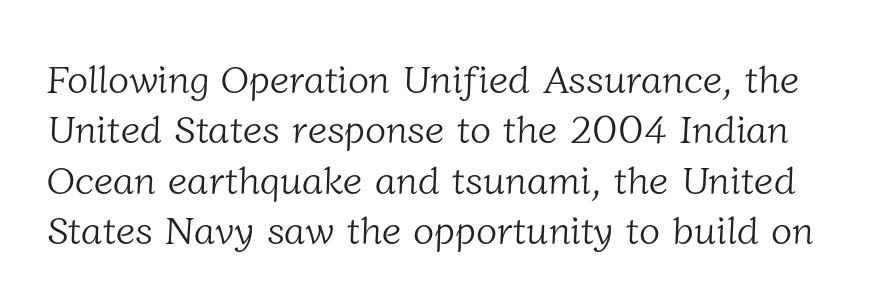
Q: Is the text bold? A: No.
Q: Is the typeface a serif or a sans-serif typeface? A: Serif.
Q: Is the text underlined? A: No.
Q: Is the spacing between letters normal or unusually wide? A: Normal.
Q: Is the spacing between lines tight, normal or loose? A: Normal.
Q: Width (condensed, normal, or wide)? A: Normal.
Q: Stroke contrast? A: Low.
Q: x-height? A: Medium.
Q: Monospaced? A: No.
